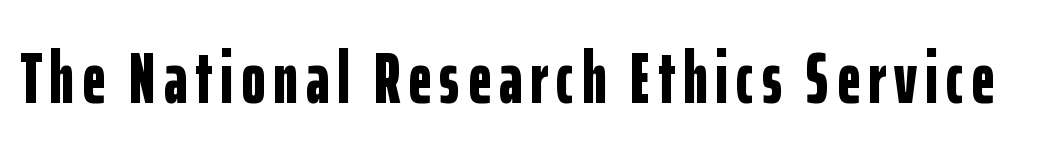
{"serif": "no", "italic": "no", "bold": "yes", "weight": "bold", "width": "condensed", "stroke_contrast": "low", "x_height": "medium", "monospaced": "no", "underline": "no", "glyph_px": 73}
